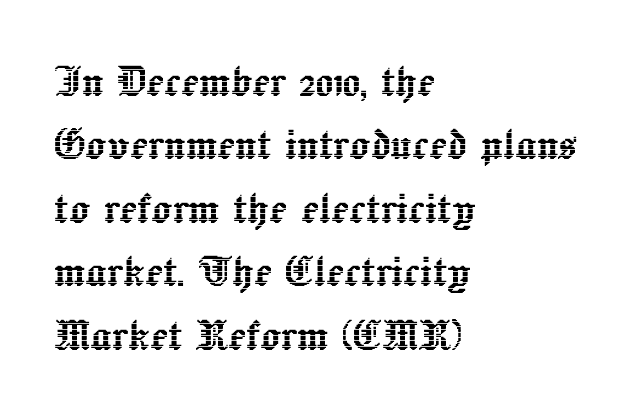
The face used here is proportionally spaced, like ordinary book or web type. Each line starts at the same left margin while the right side varies. The tracking reads as untouched default to a designer's eye. It's the straight-up-and-down kind of type. The foot of each line stays bare and open.
